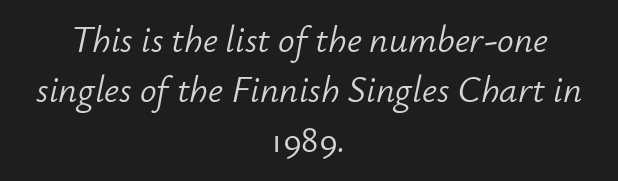
{"italic": "yes", "lean": "right", "slant_degrees": 12, "bold": "no", "weight": "light", "width": "normal", "stroke_contrast": "low", "x_height": "small", "monospaced": "no", "underline": "no", "align": "center", "line_spacing": "normal", "line_spacing_ratio": 1.35, "letter_spacing": "normal", "letter_spacing_em": 0.0, "glyph_px": 37}
